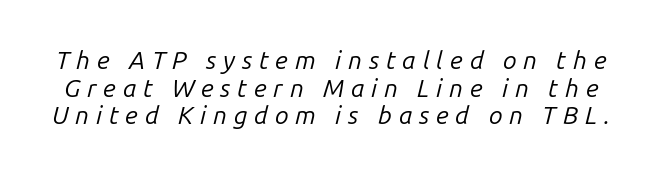
{"italic": "yes", "lean": "right", "slant_degrees": 14, "bold": "no", "underline": "no", "line_spacing": "tight", "line_spacing_ratio": 1.11, "letter_spacing": "wide", "letter_spacing_em": 0.27, "glyph_px": 25}
